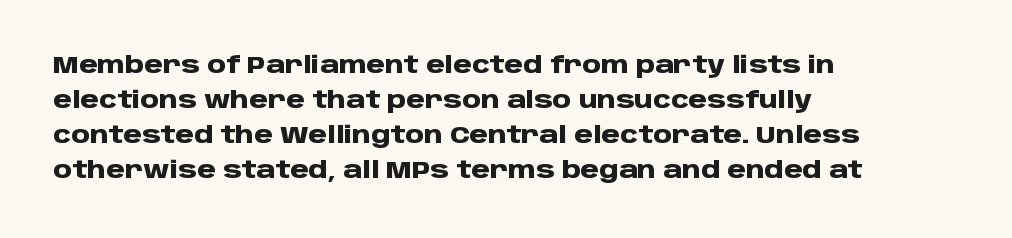
Q: Is the text bold? A: Yes.
Q: Is the text italic (slanted)? A: No, it is upright.
Q: Is the text underlined? A: No.
Q: How is the paragraph aligned? A: Left-aligned.
Q: Is the spacing between letters normal or unusually wide? A: Normal.
Q: Is the spacing between lines tight, normal or loose? A: Normal.
